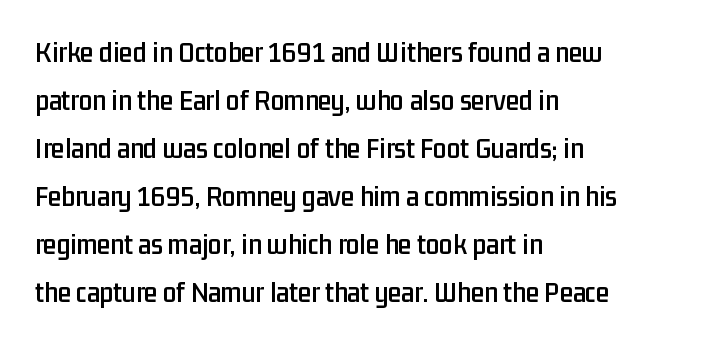
Each new line begins a customary step beneath the previous one. Here the glyphs are tracked normally, forming tight word shapes. Glance below the letters and you will spot only blank space. Compared with a centered layout, this one pins lines to the left instead. Look at the bottom of the vertical strokes: they stop flat, with no serifs. This sample has the flowing, uneven cadence of proportional lettering.
